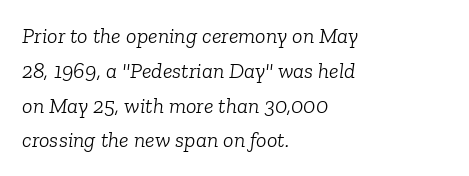
Q: Is the text bold? A: No.
Q: Is the text italic (slanted)? A: Yes, it leans right by about 6 degrees.
Q: Is the text underlined? A: No.
Q: How is the paragraph aligned? A: Left-aligned.
Q: Is the spacing between letters normal or unusually wide? A: Normal.
Q: Is the spacing between lines tight, normal or loose? A: Normal.
